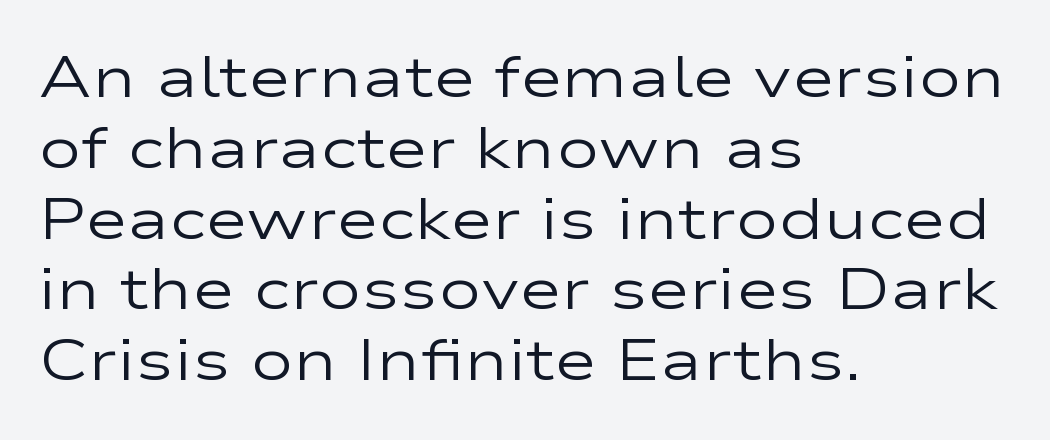
Just letters on the line, the space beneath them empty. One-word summary of the alignment: left. Look at the tracking — it's just the regular setting, nothing added. Type style note: lacks serifs. The specimen reads as upright at a glance.
